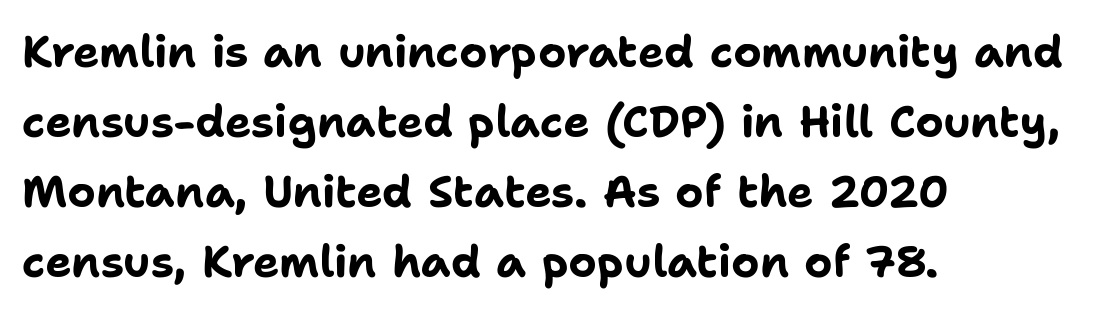
The image shows 44 px bold sans-serif type, upright; set left-aligned, normal line spacing (1.59x), normal letter spacing, not underlined; low stroke contrast and a medium x-height.
